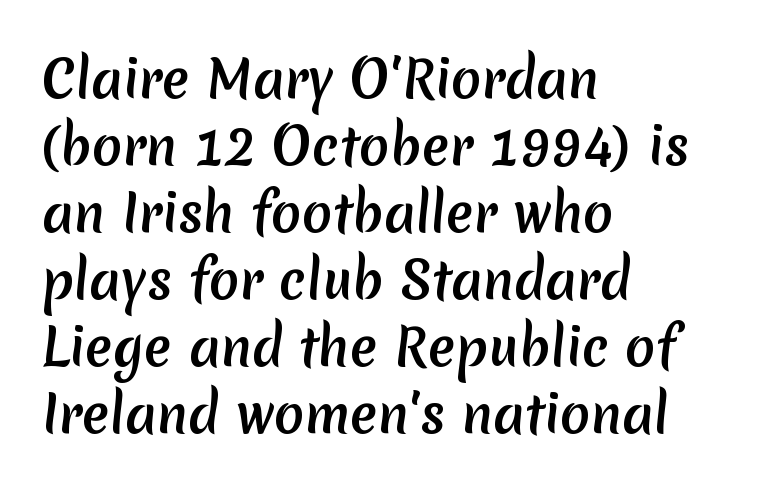
Baseline-to-baseline distance is the conventional proportion of letter height. The paragraph has a hard left edge and a soft right edge. Bare-footed words on every line. Characters follow at the spacing the type designer built in. Think of a printed novel: that variable character pitch is what you see here. The typeface chosen for these lines omits serifs.
